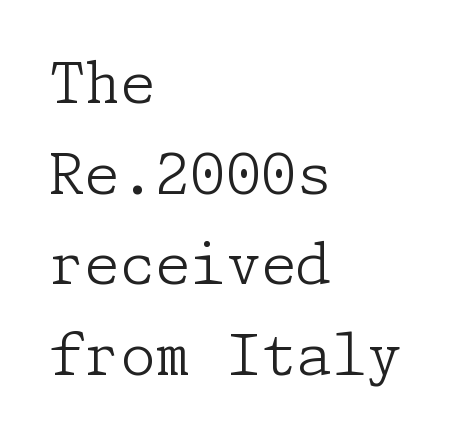
{"serif": "yes", "italic": "no", "bold": "no", "weight": "light", "width": "normal", "stroke_contrast": "low", "x_height": "medium", "underline": "no", "align": "left", "line_spacing": "normal", "line_spacing_ratio": 1.59, "letter_spacing": "normal", "letter_spacing_em": 0.0, "glyph_px": 57}
